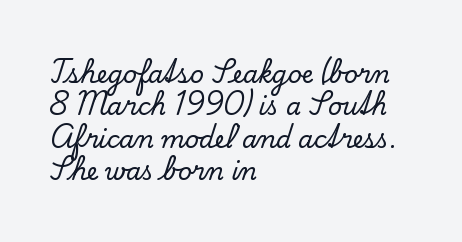
{"underline": "no", "align": "left", "line_spacing": "normal", "line_spacing_ratio": 1.35, "letter_spacing": "normal", "letter_spacing_em": 0.0, "glyph_px": 24}
